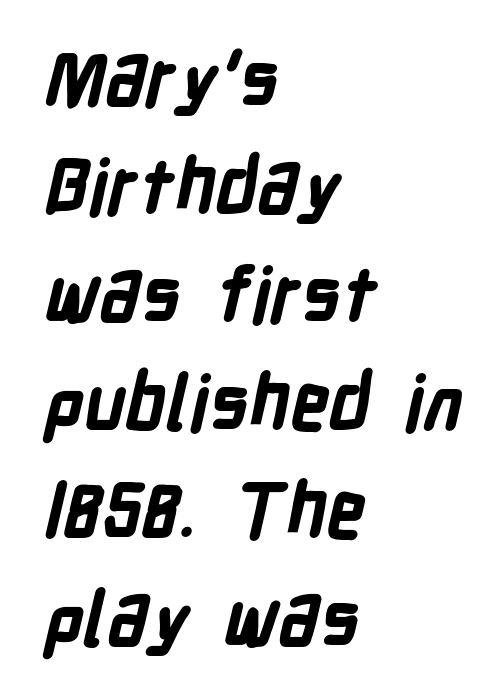
Q: Is the text bold? A: Yes.
Q: Is the typeface a serif or a sans-serif typeface? A: Sans-serif.
Q: Is the text underlined? A: No.
Q: How is the paragraph aligned? A: Left-aligned.
Q: Is the spacing between letters normal or unusually wide? A: Normal.
Q: Is the spacing between lines tight, normal or loose? A: Normal.
Q: Width (condensed, normal, or wide)? A: Condensed.
Q: Stroke contrast? A: Low.
Q: x-height? A: Medium.
Q: Monospaced? A: No.
